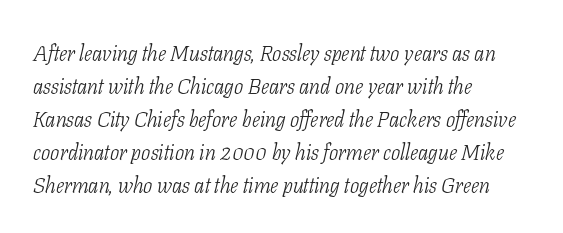
The image shows 22 px text type, italic (leaning right); set left-aligned, normal line spacing (1.5x), normal letter spacing, not underlined.
